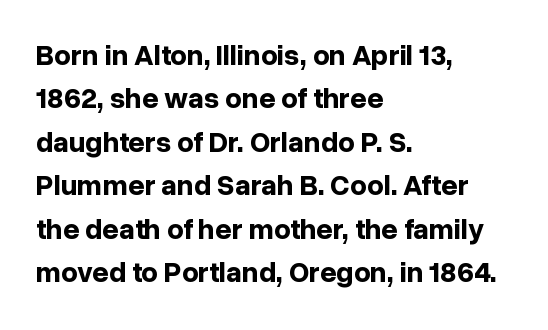
{"serif": "no", "italic": "no", "bold": "yes", "weight": "bold", "width": "normal", "stroke_contrast": "low", "x_height": "medium", "monospaced": "no", "underline": "no", "align": "left", "line_spacing": "normal", "line_spacing_ratio": 1.5, "letter_spacing": "normal", "letter_spacing_em": 0.0, "glyph_px": 29}
